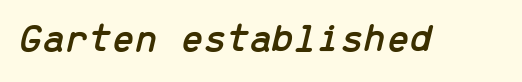
Q: Is the text italic (slanted)? A: Yes, it leans right by about 13 degrees.
Q: Is the text underlined? A: No.
Q: Is the spacing between letters normal or unusually wide? A: Normal.
Q: Width (condensed, normal, or wide)? A: Normal.
Q: Stroke contrast? A: Low.
Q: x-height? A: Medium.
Q: Monospaced? A: Yes.
